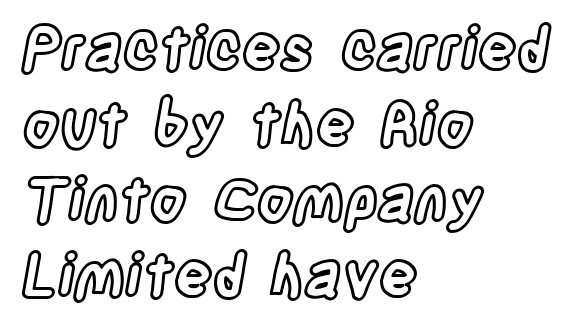
The image shows 59 px condensed type; set left-aligned, normal line spacing (1.28x), normal letter spacing, not underlined; a large x-height.
